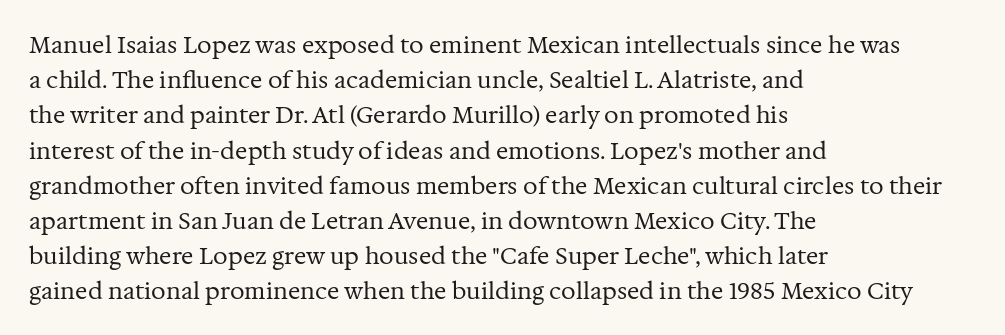
A typesetter would call this leading conventional body-copy spacing. Casual observation: everything's shoved over to the left. Counters stay open thanks to moderate or lighter strokes. The lettering stays uniformly vertical, giving the passage a roman look. No extra tracking has been applied to these lines. The gap between lines stays unmarked.
